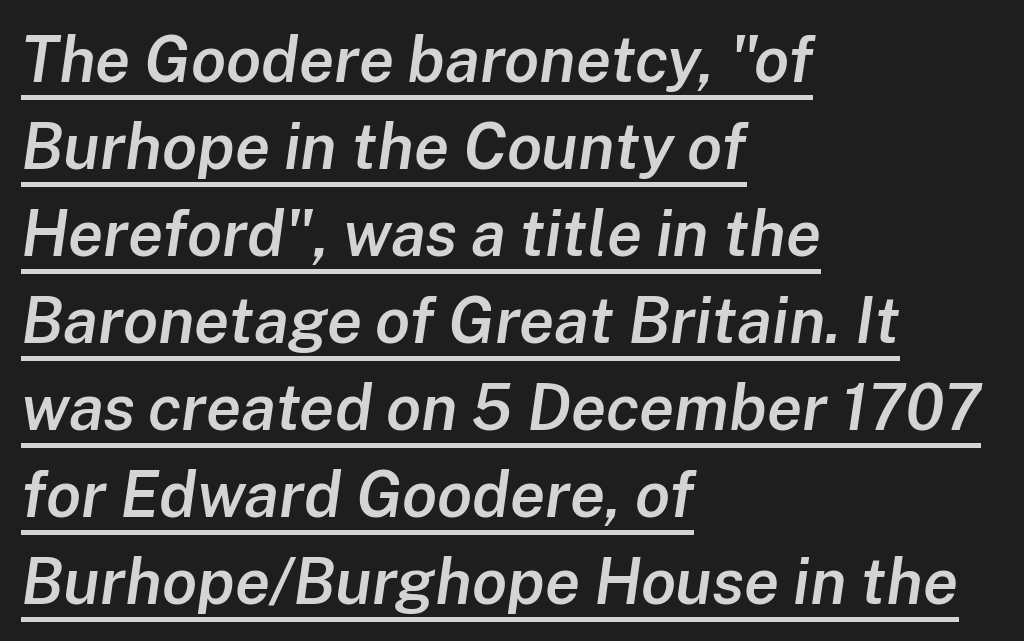
Q: Is the text bold? A: Semi-bold.
Q: Is the text italic (slanted)? A: Yes, it leans right by about 8 degrees.
Q: Is the text underlined? A: Yes.
Q: How is the paragraph aligned? A: Left-aligned.
Q: Is the spacing between letters normal or unusually wide? A: Normal.
Q: Is the spacing between lines tight, normal or loose? A: Normal.
Q: Width (condensed, normal, or wide)? A: Normal.
Q: Stroke contrast? A: Low.
Q: x-height? A: Medium.
Q: Monospaced? A: No.
